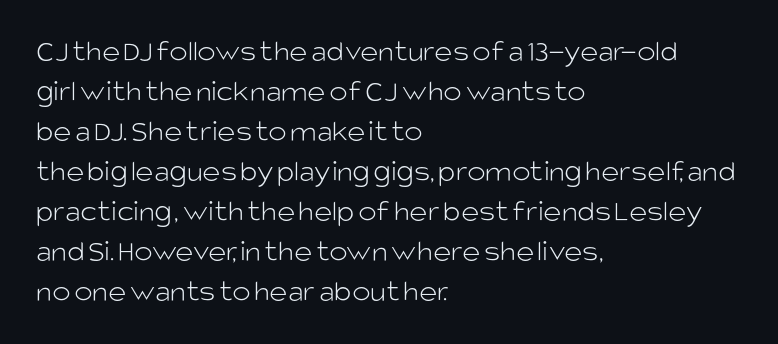
{"serif": "no", "italic": "no", "bold": "no", "weight": "light", "width": "normal", "stroke_contrast": "low", "x_height": "large", "monospaced": "no", "underline": "no", "align": "left", "line_spacing": "normal", "line_spacing_ratio": 1.29, "letter_spacing": "normal", "letter_spacing_em": 0.0, "glyph_px": 31}
